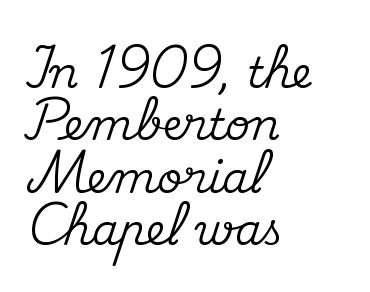
Q: Is the text italic (slanted)? A: Yes.
Q: Is the typeface a serif or a sans-serif typeface? A: Serif.
Q: Is the text underlined? A: No.
Q: How is the paragraph aligned? A: Left-aligned.
Q: Is the spacing between letters normal or unusually wide? A: Normal.
Q: Width (condensed, normal, or wide)? A: Normal.
Q: Stroke contrast? A: Medium.
Q: x-height? A: Small.
Q: Monospaced? A: No.
